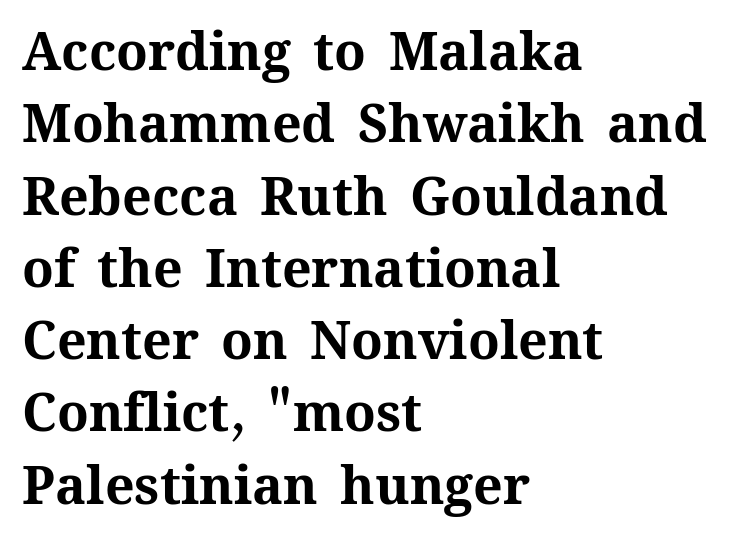
Q: Is the text bold? A: Yes.
Q: Is the text italic (slanted)? A: No, it is upright.
Q: Is the text underlined? A: No.
Q: How is the paragraph aligned? A: Left-aligned.
Q: Is the spacing between letters normal or unusually wide? A: Normal.
Q: Is the spacing between lines tight, normal or loose? A: Normal.
Q: Width (condensed, normal, or wide)? A: Normal.
Q: Stroke contrast? A: Medium.
Q: x-height? A: Medium.
Q: Monospaced? A: No.
